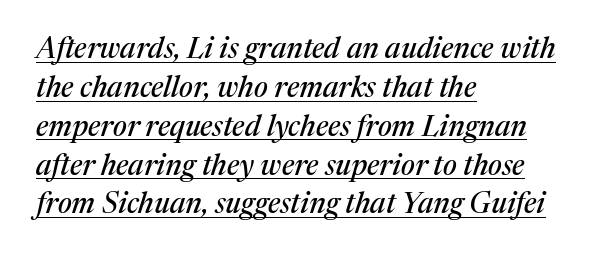
The line-height multiplier appears to be the usual default. The line texture is even and compact thanks to regular tracking. The words here are underlined. The passage is arranged the way most books set body copy — flush left. This sample has the flowing, uneven cadence of proportional lettering.
